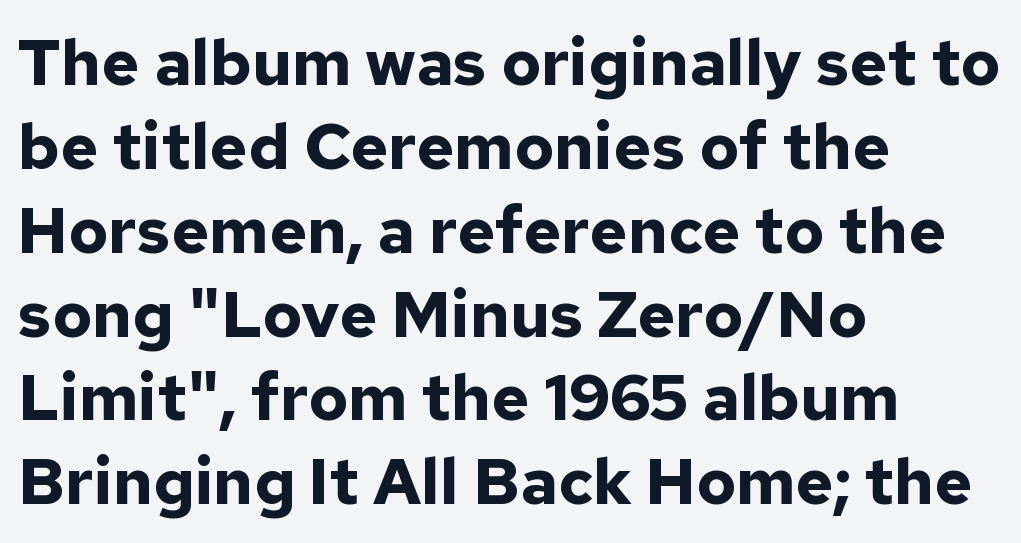
{"serif": "no", "italic": "no", "bold": "yes", "weight": "bold", "width": "normal", "stroke_contrast": "low", "x_height": "medium", "monospaced": "no", "underline": "no", "align": "left", "line_spacing": "normal", "line_spacing_ratio": 1.29, "letter_spacing": "normal", "letter_spacing_em": 0.0, "glyph_px": 65}
